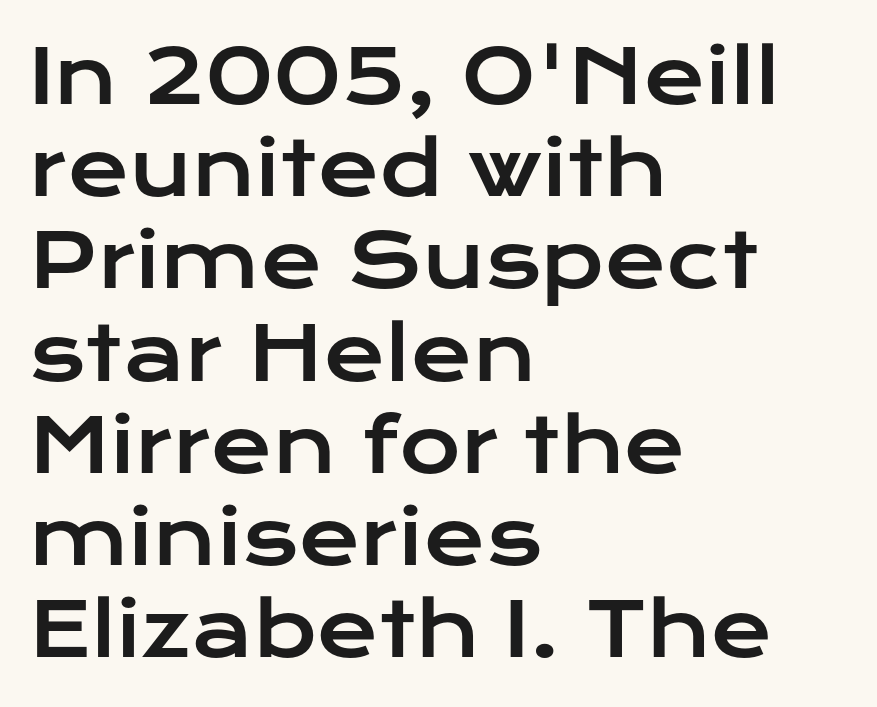
{"serif": "no", "italic": "no", "width": "wide", "stroke_contrast": "low", "x_height": "medium", "monospaced": "no", "underline": "no", "align": "left", "line_spacing_ratio": 1.23, "letter_spacing": "normal", "letter_spacing_em": 0.0, "glyph_px": 75}
